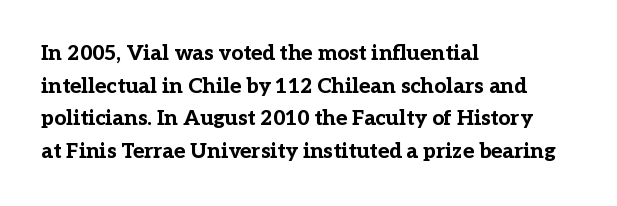
The rendering anchors every line to the left-hand side. In terms of posture, this sample is upright. This sample uses plain, unmodified letter spacing. The gap between lines stays unmarked.
